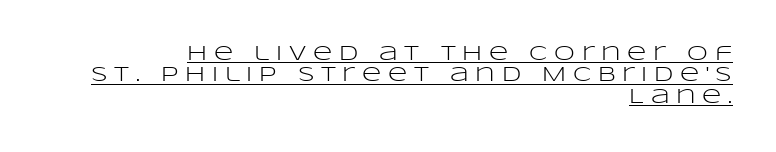
Q: Is the text bold? A: No.
Q: Is the text italic (slanted)? A: No, it is upright.
Q: Is the text underlined? A: Yes.
Q: How is the paragraph aligned? A: Right-aligned.
Q: Is the spacing between letters normal or unusually wide? A: Unusually wide.
Q: Is the spacing between lines tight, normal or loose? A: Tight.
